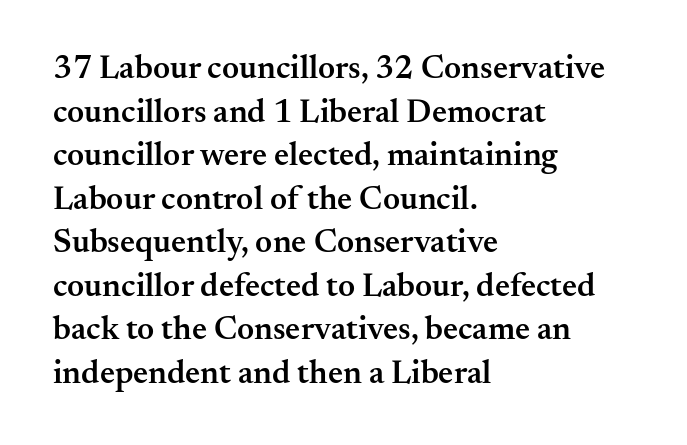
Stems and bowls a touch heavier than normal — semibold. Between one letter and the next there's only the usual sliver of space. Horizontally, the lines are justified to the leading edge only. Designer's note — italics off, roman on.
